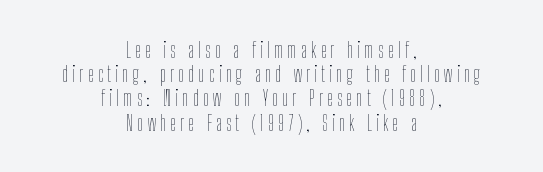
The image shows 22 px text type, upright; set centered, tight line spacing (1.1x), not underlined.
